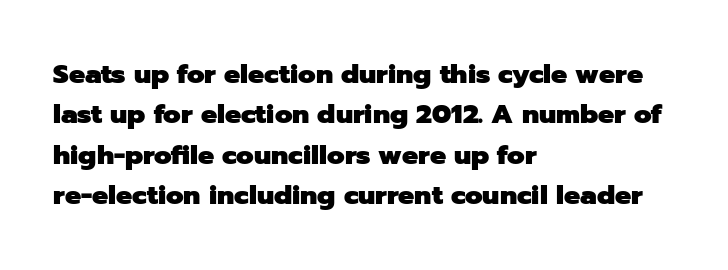
The image shows 27 px bold type, upright; set left-aligned, normal line spacing (1.5x), normal letter spacing, not underlined.
